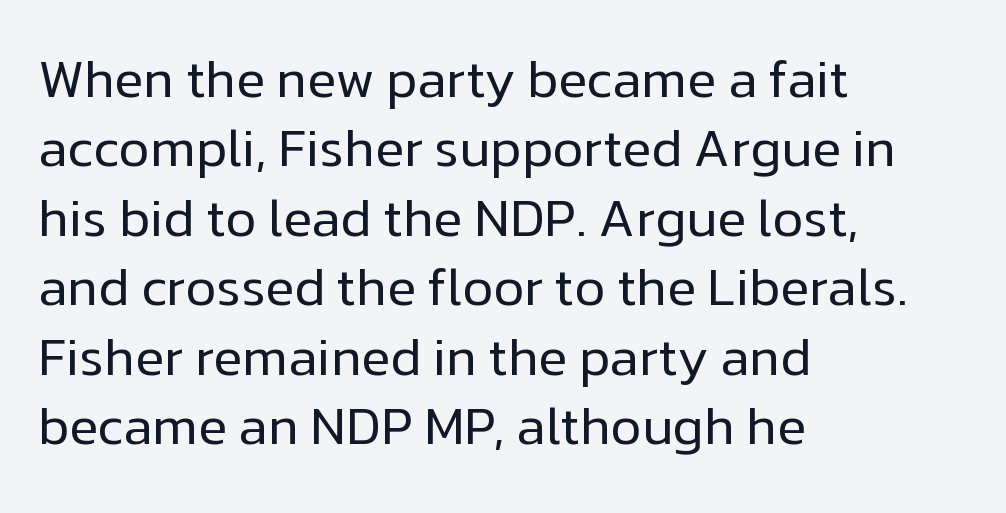
The image shows 53 px regular-weight sans-serif type, upright; set left-aligned, normal line spacing (1.31x), normal letter spacing, not underlined; low stroke contrast and a medium x-height.
